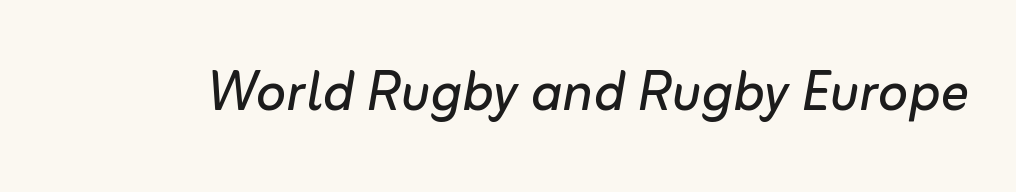
Ink coverage per letter is moderate at most. Does the lettering tilt? It does — this is italic. Only glyphs here, with clear space below each row. What stands out about the letter spacing? Nothing — it is the standard amount. A typesetter would call this proportional, since set widths differ per character.
